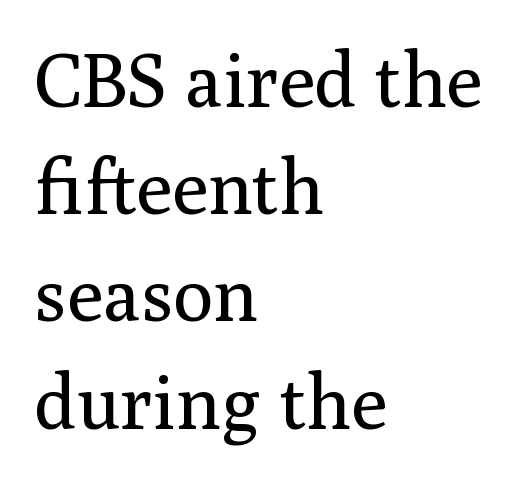
The image shows 75 px regular-weight serif type, upright; set left-aligned, normal line spacing (1.43x), normal letter spacing, not underlined; medium stroke contrast and a medium x-height.
